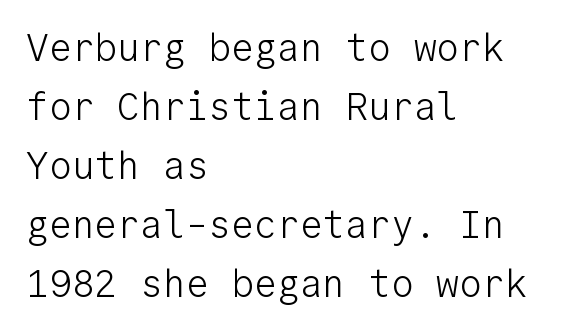
Quick note: not italic, upright. Honestly, there is no underline to notice here at all. No extra tracking has been applied to these lines. Quick note: interline space is typical.
